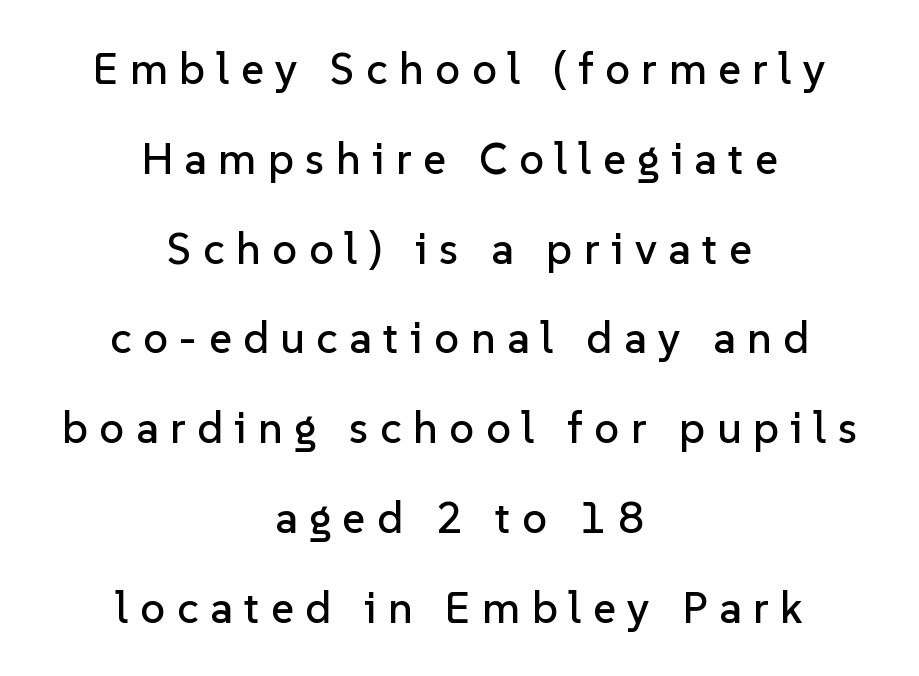
The image shows 44 px sans-serif type, upright; set centered, loose line spacing (2.04x), unusually wide letter spacing (+0.26 em), not underlined; low stroke contrast and a medium x-height.
